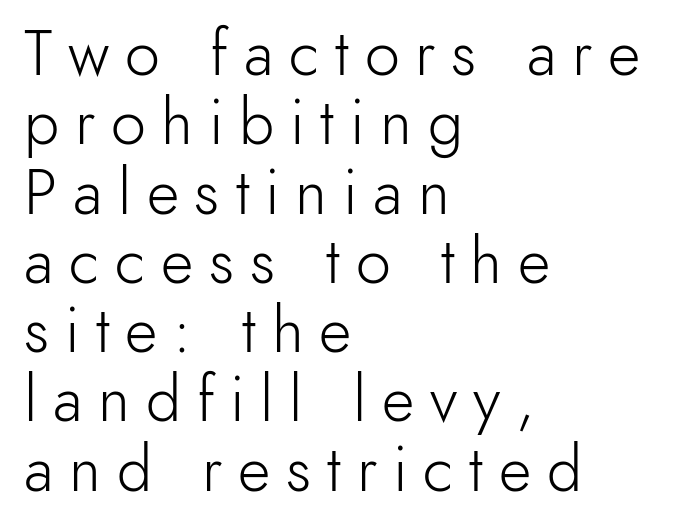
A typesetter would call this heavily tracked-out type. If you measured baseline to baseline, you'd find a short distance. Each stroke keeps to a modest, everyday thickness or less. This is roman type, the default non-slanted kind. Check where the strokes stop: nothing finishes them off — pure sans. Each letter keeps its own natural width here, so spacing adapts to shape.
